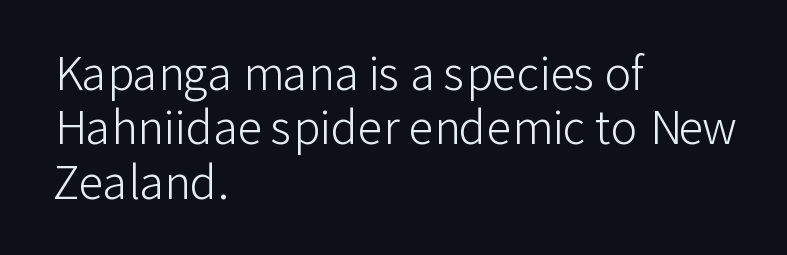
{"serif": "no", "italic": "no", "bold": "no", "weight": "light", "width": "normal", "stroke_contrast": "low", "x_height": "medium", "monospaced": "no", "underline": "no", "align": "left", "line_spacing_ratio": 1.21, "letter_spacing": "normal", "letter_spacing_em": 0.0, "glyph_px": 45}
